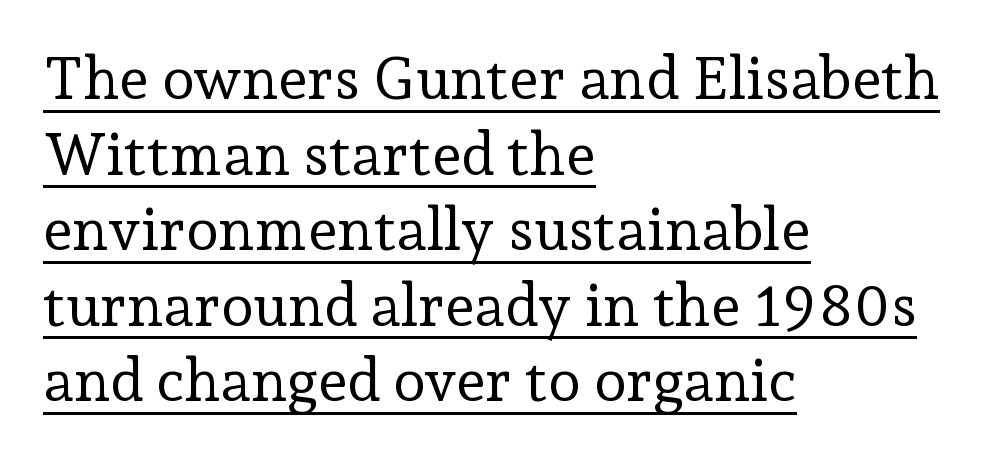
Q: Is the text bold? A: No.
Q: Is the text italic (slanted)? A: No, it is upright.
Q: Is the typeface a serif or a sans-serif typeface? A: Serif.
Q: Is the text underlined? A: Yes.
Q: How is the paragraph aligned? A: Left-aligned.
Q: Is the spacing between letters normal or unusually wide? A: Normal.
Q: Is the spacing between lines tight, normal or loose? A: Normal.
Q: Width (condensed, normal, or wide)? A: Normal.
Q: Stroke contrast? A: Low.
Q: x-height? A: Medium.
Q: Monospaced? A: No.
